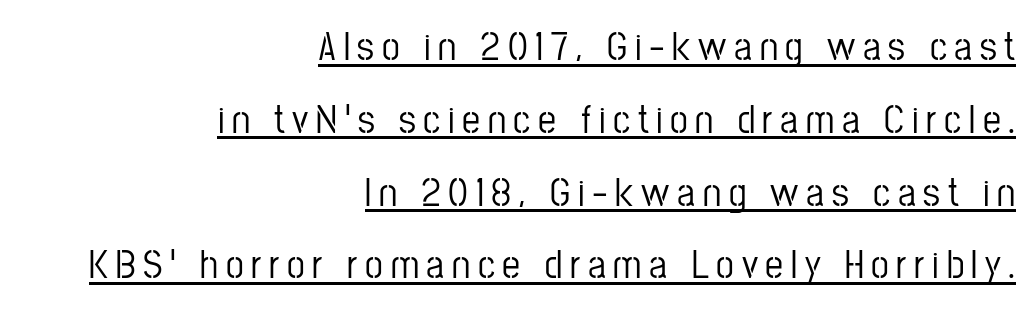
Q: Is the text italic (slanted)? A: No, it is upright.
Q: Is the typeface a serif or a sans-serif typeface? A: Sans-serif.
Q: Is the text underlined? A: Yes.
Q: How is the paragraph aligned? A: Right-aligned.
Q: Width (condensed, normal, or wide)? A: Condensed.
Q: Stroke contrast? A: Low.
Q: x-height? A: Medium.
Q: Monospaced? A: No.
